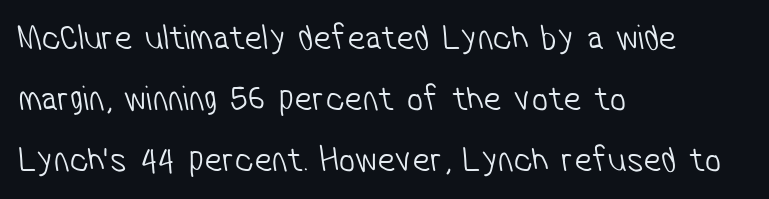
The designer left line spacing at the default. A sans-serif font was chosen for this passage. What stands out about the letter spacing? Nothing — it is the standard amount. The typeface has the unassuming heft of standard copy or less. Spacing verdict: proportional, widths tailored to each character.
